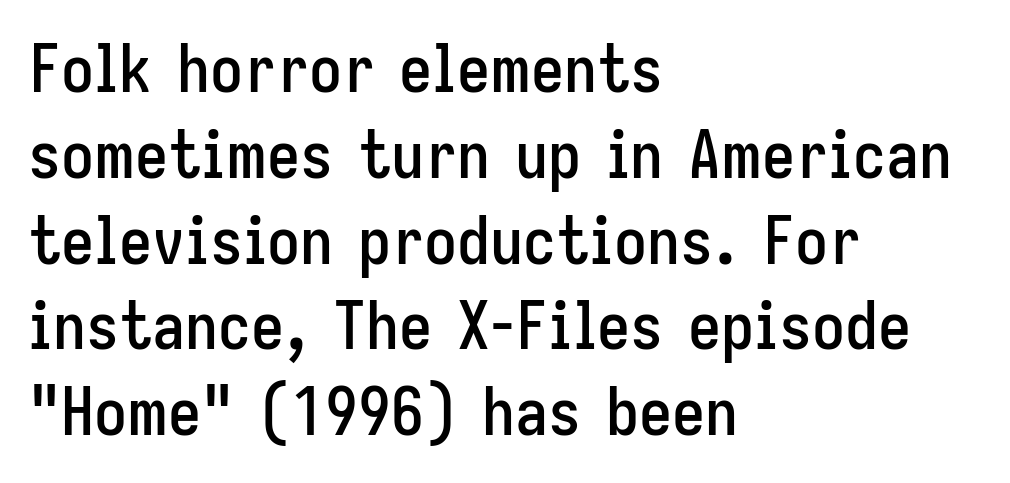
The typesetter chose a ragged-right arrangement here. Inter-character spacing is left at the font's built-in metrics. This sample uses an upright cut, with every glyph sitting square on the baseline. Each new line begins a customary step beneath the previous one. A typesetter would call this proportional, since set widths differ per character.
